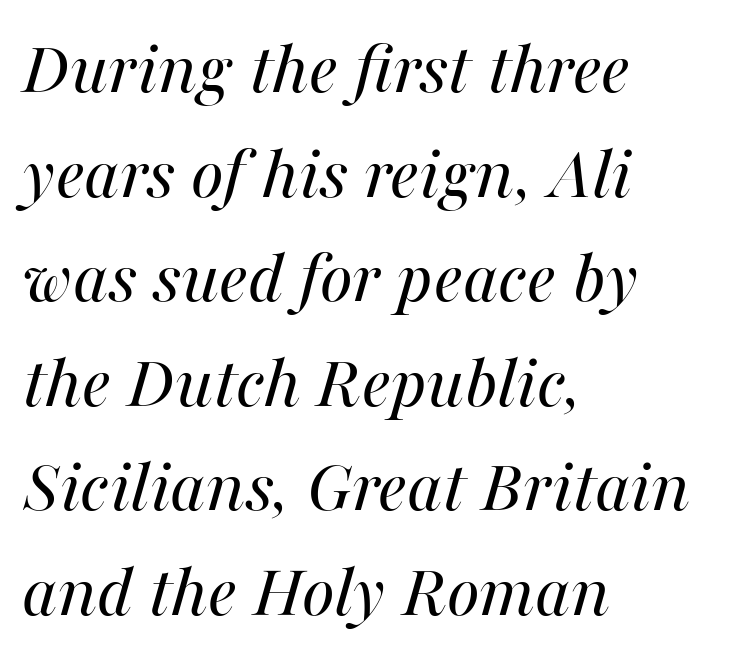
{"italic": "yes", "lean": "right", "slant_degrees": 16, "bold": "no", "weight": "regular", "width": "normal", "stroke_contrast": "medium", "x_height": "medium", "monospaced": "no", "underline": "no", "align": "left", "line_spacing": "normal", "line_spacing_ratio": 1.34, "letter_spacing": "normal", "letter_spacing_em": 0.0, "glyph_px": 78}
